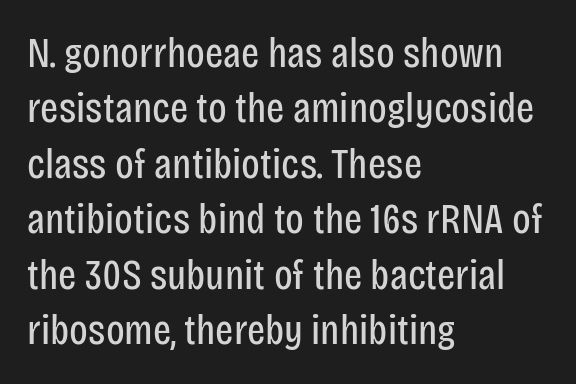
The image shows 43 px regular-weight, condensed sans-serif type, upright; set left-aligned, normal line spacing (1.29x), normal letter spacing, not underlined; low stroke contrast and a large x-height.
